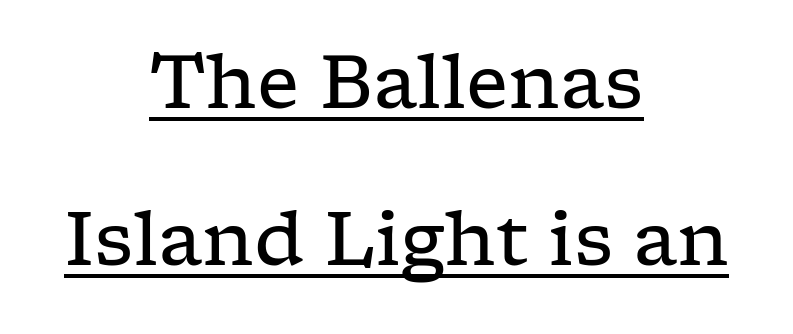
The characters display serif detailing at their extremities. No letter is thick-stroked: the sample isn't bold. Posture: upright roman. Whoever set this chose breathing room over compactness in the vertical rhythm. Compared with typical body copy, the letter spacing here is the same.
